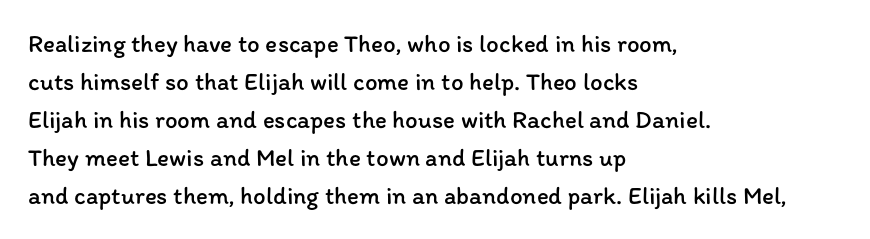
The font's upright variant was chosen for this text. The specimen omits any rule beneath the text block's lines. All the whitespace from short lines collects on the right. Tracking here is standard; glyphs follow each other at the usual distance.
